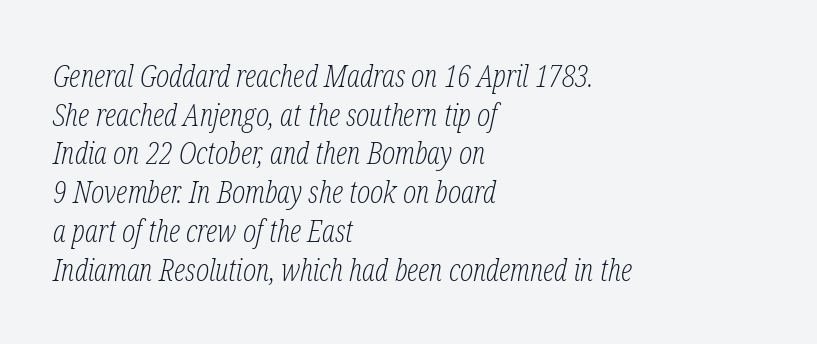
{"serif": "yes", "italic": "yes", "lean": "right", "slant_degrees": 12, "bold": "no", "weight": "light", "width": "condensed", "stroke_contrast": "low", "x_height": "medium", "monospaced": "no", "underline": "no", "align": "left", "line_spacing": "normal", "line_spacing_ratio": 1.25, "letter_spacing": "normal", "letter_spacing_em": 0.0, "glyph_px": 31}
